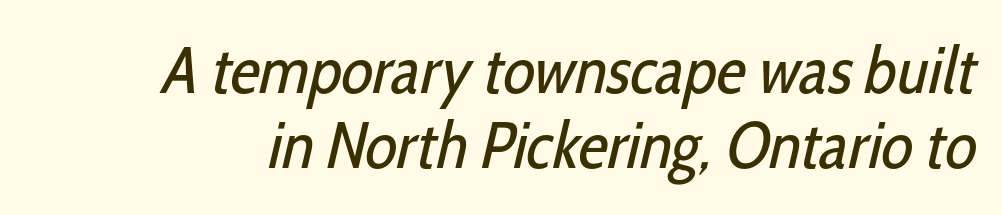
{"serif": "no", "bold": "no", "weight": "regular", "width": "condensed", "stroke_contrast": "low", "x_height": "medium", "monospaced": "no", "underline": "no", "line_spacing": "tight", "line_spacing_ratio": 1.14, "letter_spacing": "normal", "letter_spacing_em": 0.0, "glyph_px": 66}
